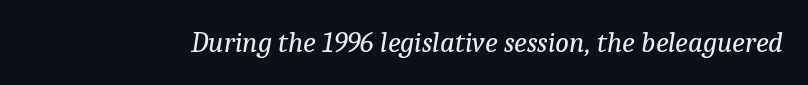
The image shows 29 px regular-weight serif type, italic (leaning right); set normal letter spacing, not underlined; low stroke contrast and a medium x-height.
